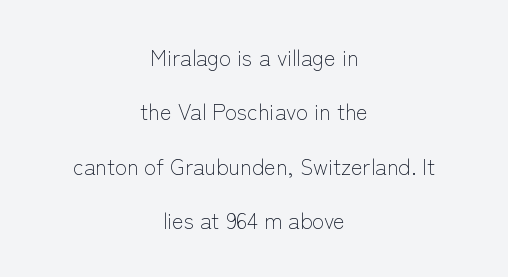
Q: Is the text bold? A: No.
Q: Is the text italic (slanted)? A: No, it is upright.
Q: Is the text underlined? A: No.
Q: How is the paragraph aligned? A: Centered.
Q: Is the spacing between letters normal or unusually wide? A: Normal.
Q: Is the spacing between lines tight, normal or loose? A: Loose.
